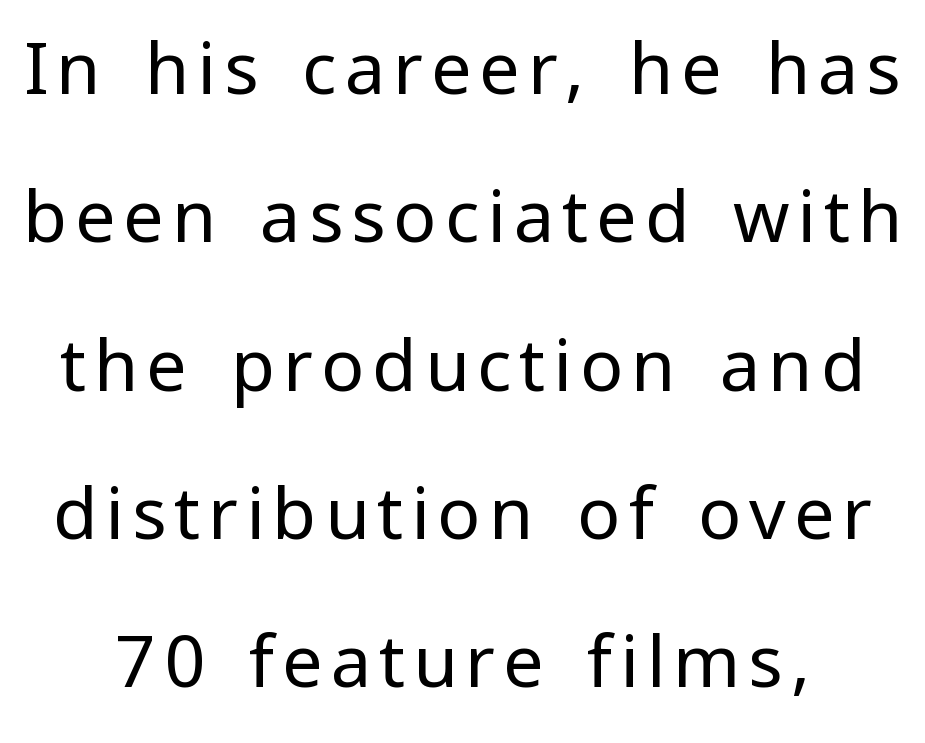
Q: Is the text bold? A: No.
Q: Is the text italic (slanted)? A: No, it is upright.
Q: Is the typeface a serif or a sans-serif typeface? A: Sans-serif.
Q: Is the text underlined? A: No.
Q: Is the spacing between lines tight, normal or loose? A: Loose.
Q: Width (condensed, normal, or wide)? A: Normal.
Q: Stroke contrast? A: Low.
Q: x-height? A: Medium.
Q: Monospaced? A: No.
